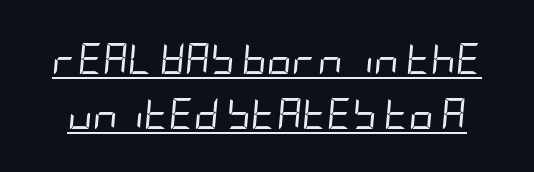
Posture: slanted. Weight: not bold — regular or lighter. Default kerning and tracking; the words read as compact shapes. The sample's only ornament is a line tracing under the words.
